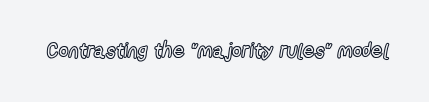
{"underline": "no", "letter_spacing": "normal", "letter_spacing_em": 0.0, "glyph_px": 21}
